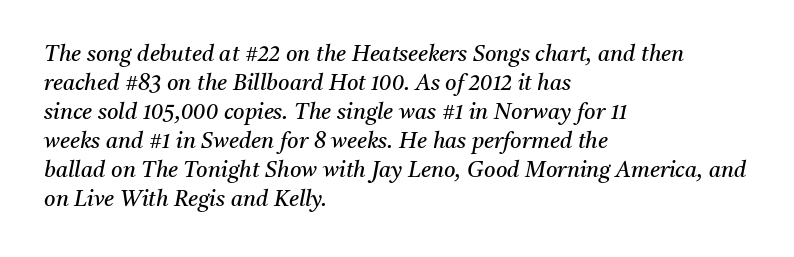
Q: Is the text bold? A: No.
Q: Is the text italic (slanted)? A: Yes, it leans right by about 11 degrees.
Q: Is the text underlined? A: No.
Q: How is the paragraph aligned? A: Left-aligned.
Q: Is the spacing between letters normal or unusually wide? A: Normal.
Q: Is the spacing between lines tight, normal or loose? A: Normal.
